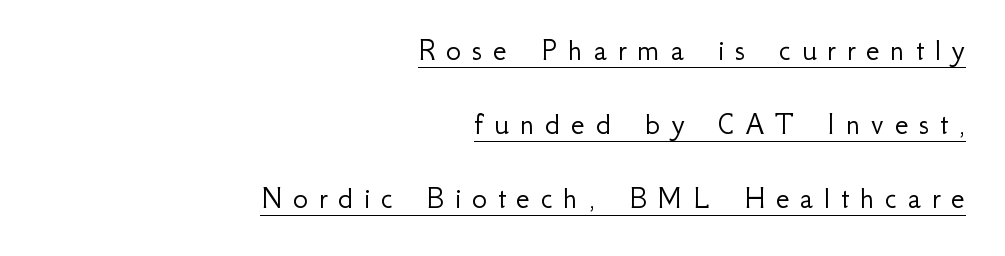
{"serif": "no", "italic": "no", "bold": "no", "weight": "light", "width": "normal", "stroke_contrast": "low", "x_height": "small", "monospaced": "no", "underline": "yes", "align": "right", "line_spacing": "loose", "line_spacing_ratio": 2.31, "letter_spacing": "wide", "letter_spacing_em": 0.33, "glyph_px": 32}
